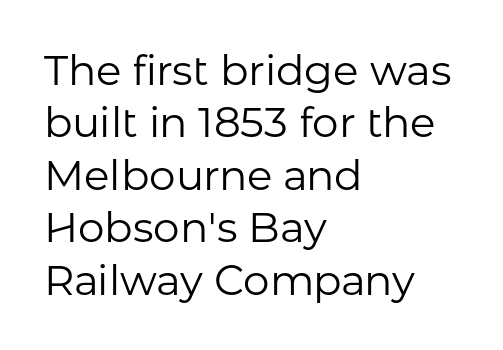
{"serif": "no", "italic": "no", "bold": "no", "weight": "regular", "width": "normal", "stroke_contrast": "low", "x_height": "medium", "monospaced": "no", "underline": "no", "align": "left", "line_spacing": "normal", "line_spacing_ratio": 1.25, "letter_spacing": "normal", "letter_spacing_em": 0.0, "glyph_px": 42}
